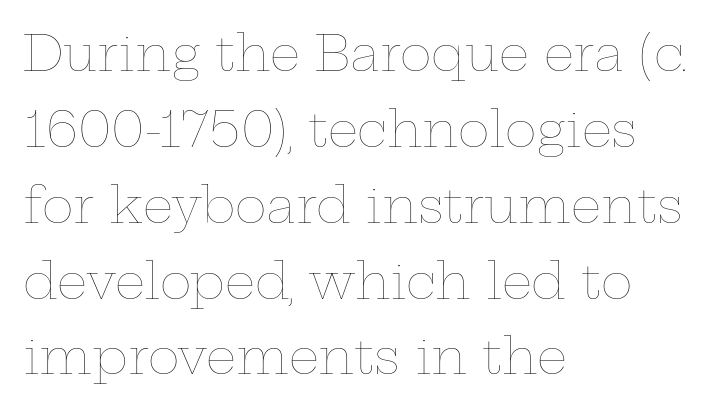
{"italic": "no", "bold": "no", "weight": "thin", "width": "wide", "stroke_contrast": "low", "x_height": "medium", "monospaced": "no", "underline": "no", "align": "left", "line_spacing": "normal", "line_spacing_ratio": 1.58, "letter_spacing": "normal", "letter_spacing_em": 0.0, "glyph_px": 48}
